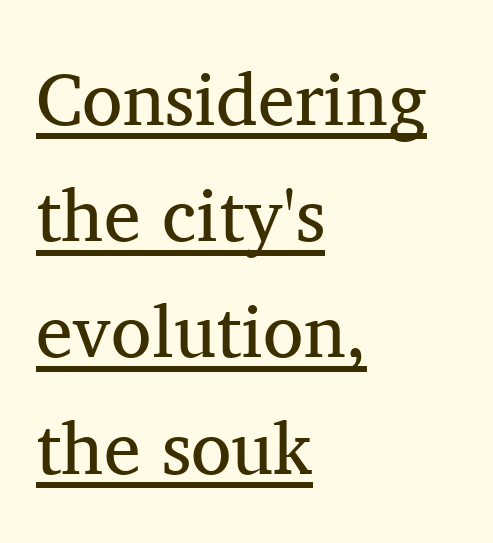
Q: Is the text bold? A: No.
Q: Is the text italic (slanted)? A: No, it is upright.
Q: Is the typeface a serif or a sans-serif typeface? A: Serif.
Q: Is the text underlined? A: Yes.
Q: How is the paragraph aligned? A: Left-aligned.
Q: Is the spacing between letters normal or unusually wide? A: Normal.
Q: Is the spacing between lines tight, normal or loose? A: Normal.
Q: Width (condensed, normal, or wide)? A: Normal.
Q: Stroke contrast? A: Medium.
Q: x-height? A: Medium.
Q: Monospaced? A: No.
